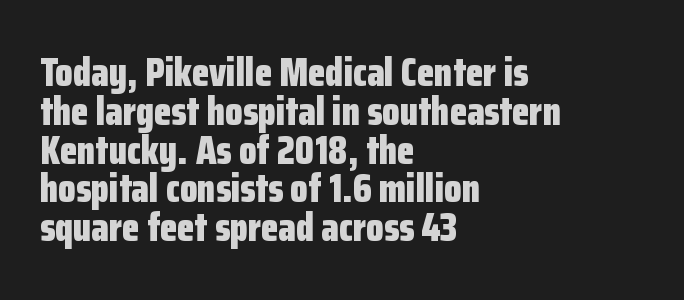
Closely set lines give the paragraph a compact silhouette. Look at the tracking — it's just the regular setting, nothing added. Looks like regular typesetting: each glyph gets only the width it needs. Each letter's strokes conclude bluntly, with no projecting serifs. Descenders hang freely into open space.
